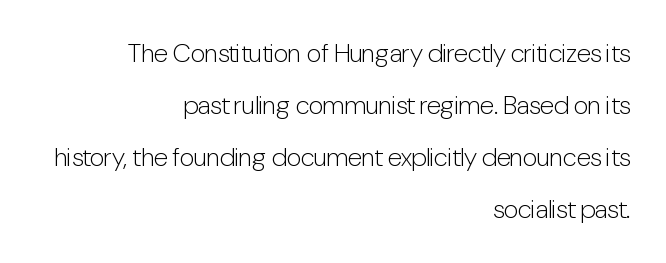
The lettering stays uniformly vertical, giving the passage a roman look. The compositor pushed each line to the right boundary. Each stroke keeps to a modest, everyday thickness or less. The gap between lines stays unmarked. Line spacing here is loose.
